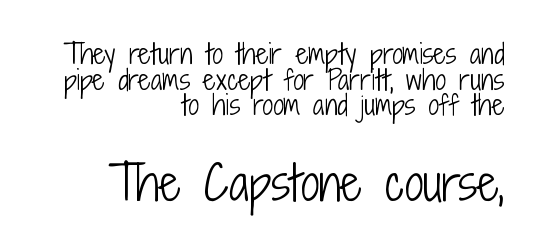
The image shows 47 px light, condensed sans-serif type, upright; set right-aligned, tight line spacing (0.95x), normal letter spacing, not underlined; the second (bottom) block is 1.74x larger; low stroke contrast and a medium x-height.
